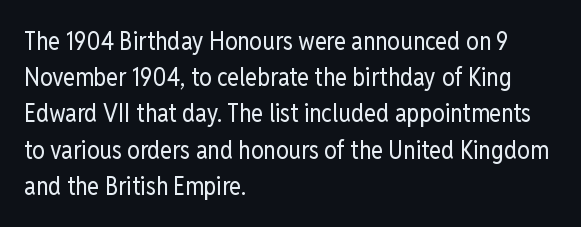
Q: Is the text bold? A: No.
Q: Is the text italic (slanted)? A: No, it is upright.
Q: Is the text underlined? A: No.
Q: How is the paragraph aligned? A: Left-aligned.
Q: Is the spacing between letters normal or unusually wide? A: Normal.
Q: Is the spacing between lines tight, normal or loose? A: Normal.
